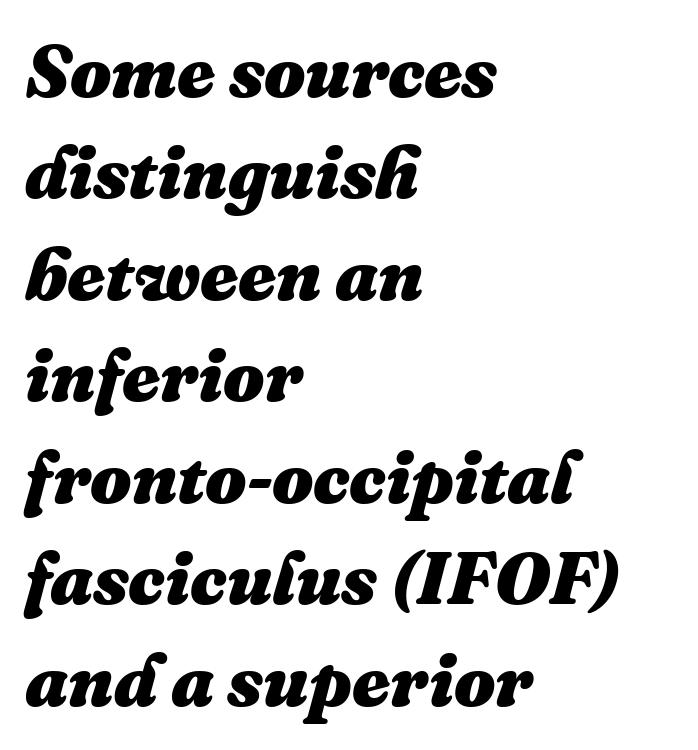
A typesetter would call this zero additional tracking. Weight: bold. Each letter keeps its own natural width here, so spacing adapts to shape. If you drew a line through each stem, it would be angled. Glance below the letters and you will spot only blank space. Regarding leading, the lines here are spaced in the standard way.
